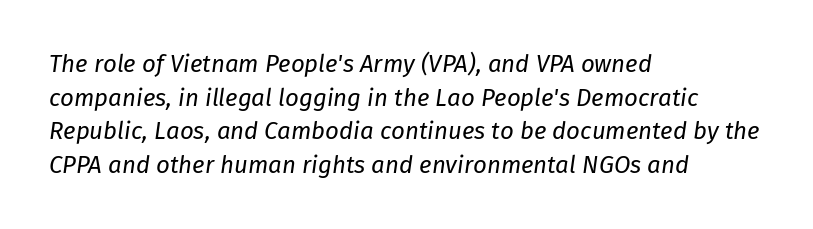
Q: Is the text bold? A: No.
Q: Is the text italic (slanted)? A: Yes, it leans right by about 8 degrees.
Q: Is the text underlined? A: No.
Q: How is the paragraph aligned? A: Left-aligned.
Q: Is the spacing between letters normal or unusually wide? A: Normal.
Q: Is the spacing between lines tight, normal or loose? A: Normal.
